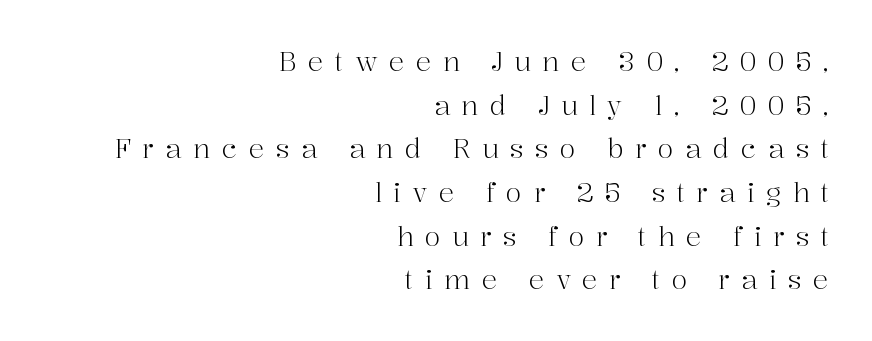
Ascenders rise straight up at ninety degrees. Bold? No — there's no thickening of the strokes. Bare-footed words on every line. The typesetter chose a ragged-left arrangement here. Caption: expanded tracking, letters set apart. Vertical spacing — default.
